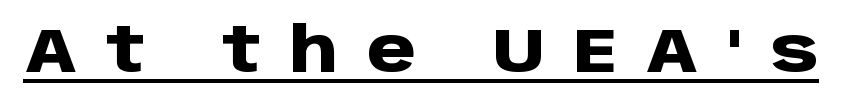
Q: Is the text bold? A: Yes.
Q: Is the text italic (slanted)? A: No, it is upright.
Q: Is the typeface a serif or a sans-serif typeface? A: Sans-serif.
Q: Is the text underlined? A: Yes.
Q: Is the spacing between letters normal or unusually wide? A: Unusually wide.
Q: Width (condensed, normal, or wide)? A: Normal.
Q: Stroke contrast? A: Low.
Q: x-height? A: Large.
Q: Monospaced? A: No.
